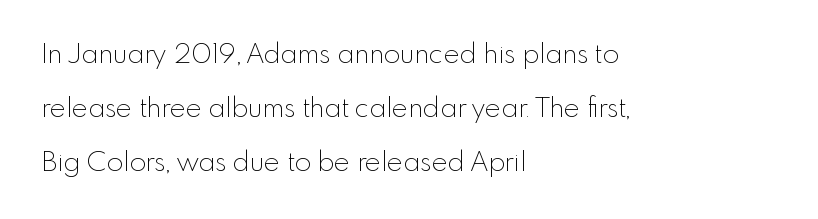
The rendering uses a large line-height, opening up the rows. Stems here are at most as thick as an everyday book face. Teacher's note: observe the even left margin — that is flush-left alignment. You could call the tracking neutral — neither tight nor loose. Each row of text sits above clean, open space.
